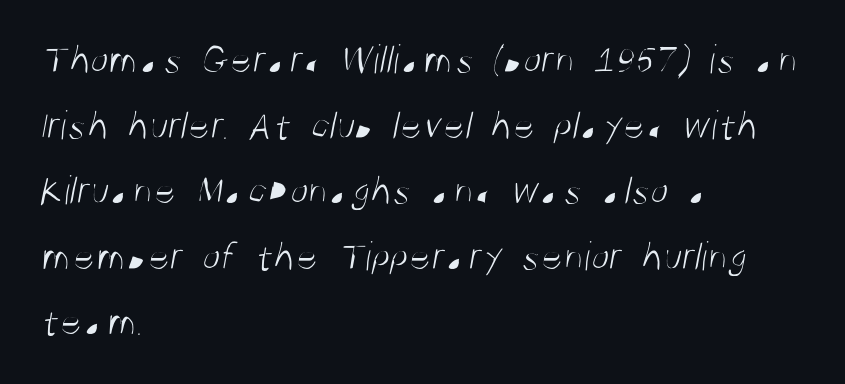
The type family on display is of the sans-serif kind. Think standard paragraph weight, or any step lighter than that. A typesetter would call this zero additional tracking. The block of text has a typical density, with ordinary space between rows. Words float on clear page, feet unadorned. Think of a printed novel: that variable character pitch is what you see here.
